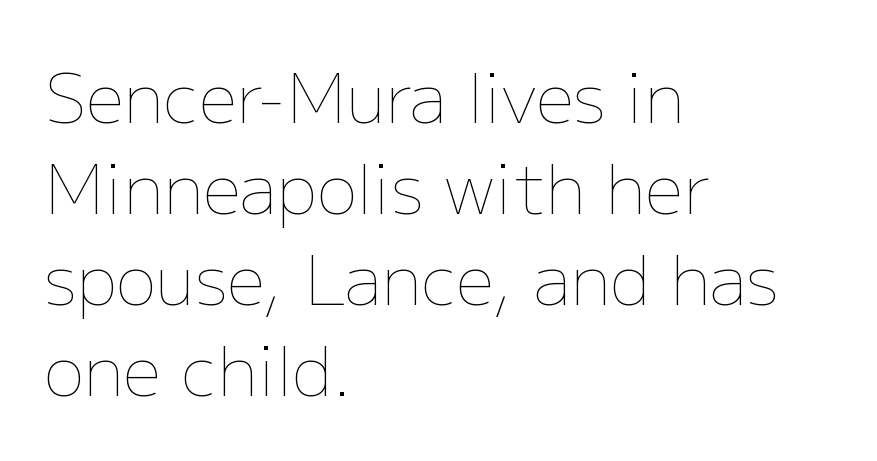
Q: Is the text bold? A: No.
Q: Is the text italic (slanted)? A: No, it is upright.
Q: Is the text underlined? A: No.
Q: How is the paragraph aligned? A: Left-aligned.
Q: Is the spacing between letters normal or unusually wide? A: Normal.
Q: Is the spacing between lines tight, normal or loose? A: Normal.
Q: Width (condensed, normal, or wide)? A: Normal.
Q: Stroke contrast? A: Low.
Q: x-height? A: Medium.
Q: Monospaced? A: No.
